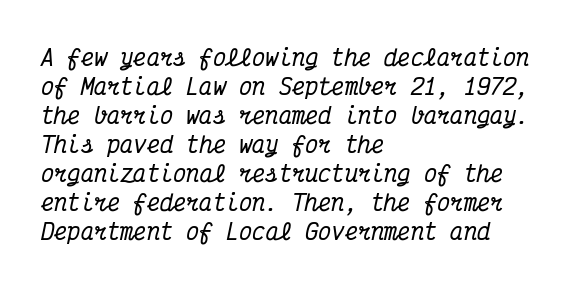
Q: Is the text italic (slanted)? A: Yes, it leans right by about 12 degrees.
Q: Is the text underlined? A: No.
Q: How is the paragraph aligned? A: Left-aligned.
Q: Is the spacing between letters normal or unusually wide? A: Normal.
Q: Is the spacing between lines tight, normal or loose? A: Normal.
